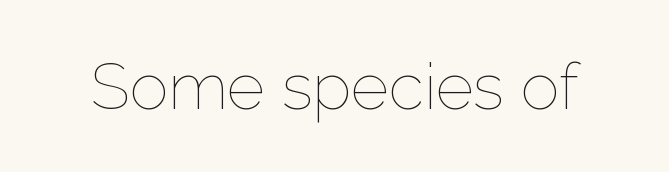
The image shows 65 px thin type, upright; set normal letter spacing, not underlined; low stroke contrast and a medium x-height.
